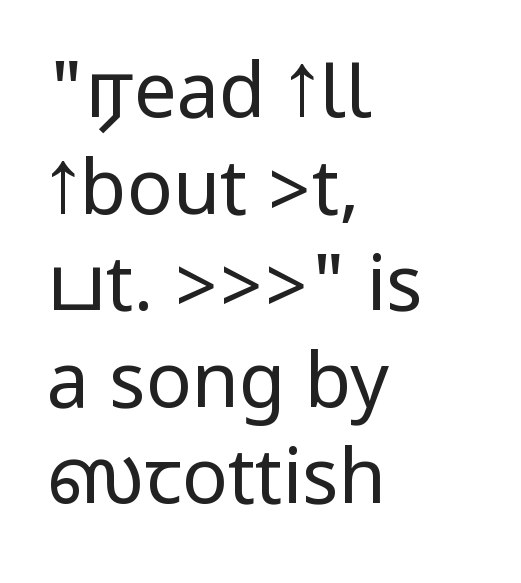
The image shows 76 px regular-weight, condensed sans-serif type, upright; set left-aligned, normal line spacing (1.27x), normal letter spacing, not underlined; low stroke contrast.
